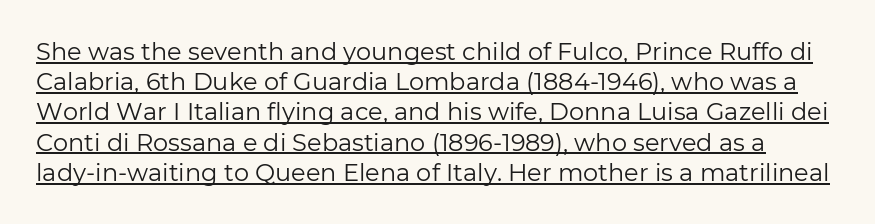
{"italic": "no", "bold": "no", "underline": "yes", "line_spacing": "normal", "line_spacing_ratio": 1.26, "letter_spacing": "normal", "letter_spacing_em": 0.0, "glyph_px": 24}
